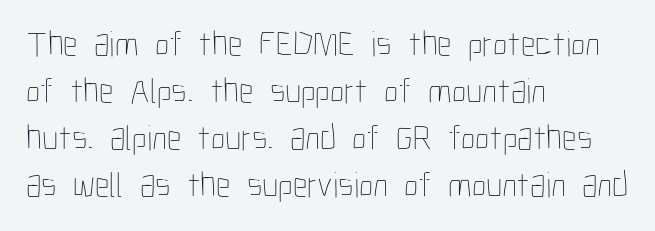
{"italic": "no", "bold": "no", "weight": "thin", "width": "condensed", "stroke_contrast": "low", "x_height": "medium", "monospaced": "no", "underline": "no", "align": "left", "line_spacing": "normal", "line_spacing_ratio": 1.31, "letter_spacing": "normal", "letter_spacing_em": 0.0, "glyph_px": 36}
